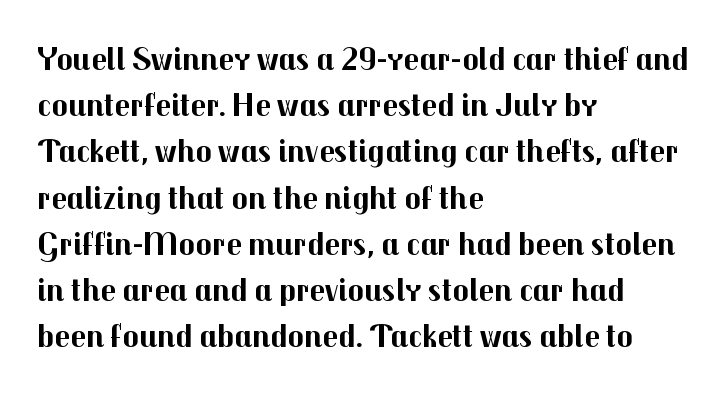
The image shows 34 px bold sans-serif type, upright; set left-aligned, normal line spacing (1.36x), normal letter spacing, not underlined; medium stroke contrast and a medium x-height.
